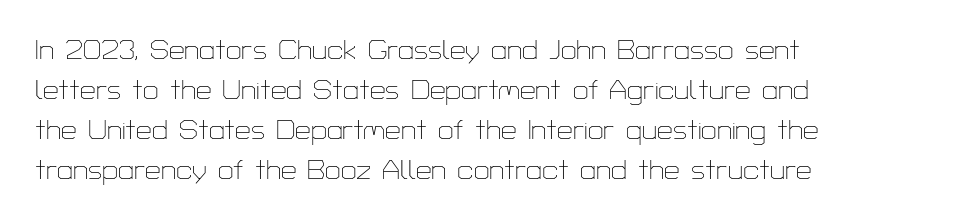
{"serif": "no", "italic": "no", "bold": "no", "weight": "thin", "width": "normal", "stroke_contrast": "low", "x_height": "medium", "monospaced": "no", "underline": "no", "align": "left", "line_spacing": "normal", "line_spacing_ratio": 1.43, "letter_spacing": "normal", "letter_spacing_em": 0.0, "glyph_px": 28}
